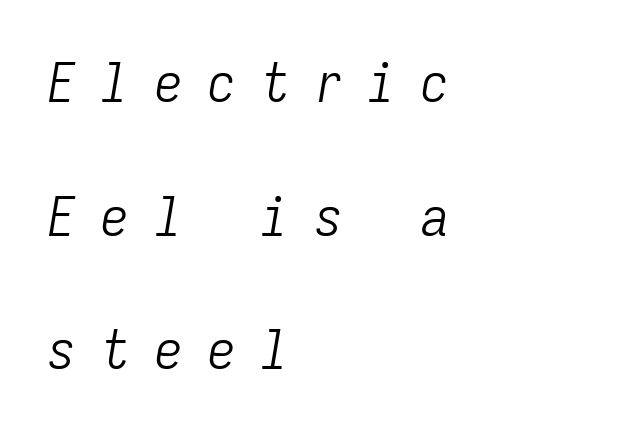
The image shows 55 px light, condensed type, italic (leaning right), monospaced; set left-aligned, loose line spacing (2.43x), unusually wide letter spacing (+0.47 em), not underlined; low stroke contrast and a medium x-height.
